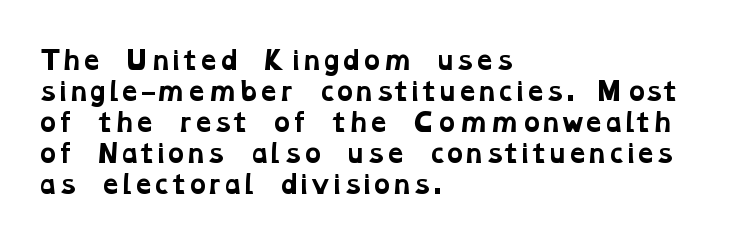
The passage shown is not underscored anywhere. Every row of glyphs begins at an identical x-position on the left. The passage shown is emphatically bold. The line texture is even and compact thanks to regular tracking.
